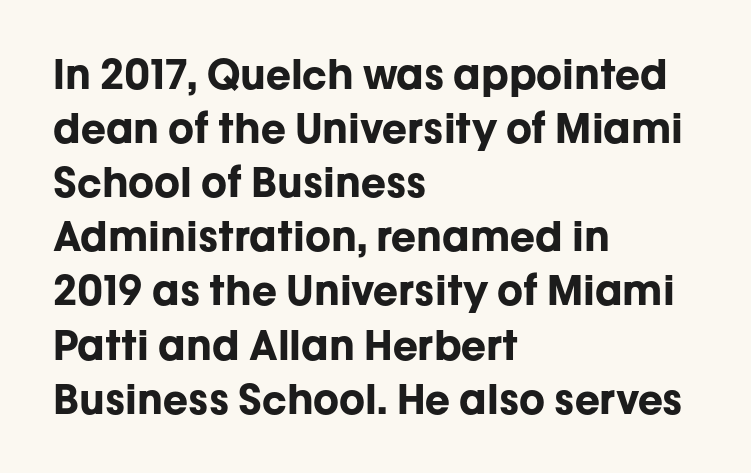
No extra tracking has been applied to these lines. All the whitespace from short lines collects on the right. Here the designer chose a conventional face with non-uniform glyph widths. The passage shown is not underscored anywhere. These words are printed bold, with thick strokes throughout. Interline gaps are of average width in this sample.
